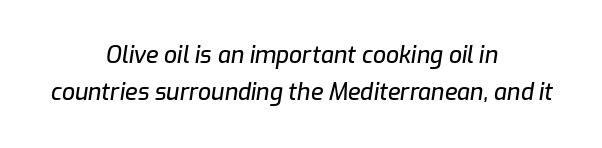
{"italic": "yes", "lean": "right", "slant_degrees": 9, "underline": "no", "align": "center", "line_spacing": "normal", "line_spacing_ratio": 1.63, "letter_spacing": "normal", "letter_spacing_em": 0.0, "glyph_px": 23}
